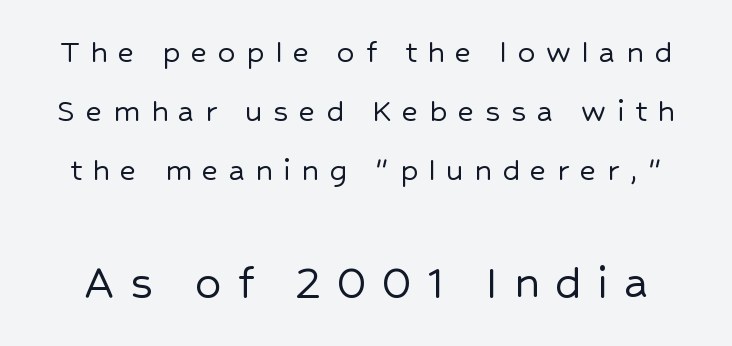
Q: Is the text italic (slanted)? A: No, it is upright.
Q: Is the typeface a serif or a sans-serif typeface? A: Sans-serif.
Q: Is the text underlined? A: No.
Q: Is the spacing between letters normal or unusually wide? A: Unusually wide.
Q: Is the spacing between lines tight, normal or loose? A: Normal.
Q: Which block of text is set in a larger size, the first (top) or the second (bottom)? A: The second (bottom) one.
Q: Width (condensed, normal, or wide)? A: Normal.
Q: Stroke contrast? A: Low.
Q: x-height? A: Medium.
Q: Monospaced? A: No.
